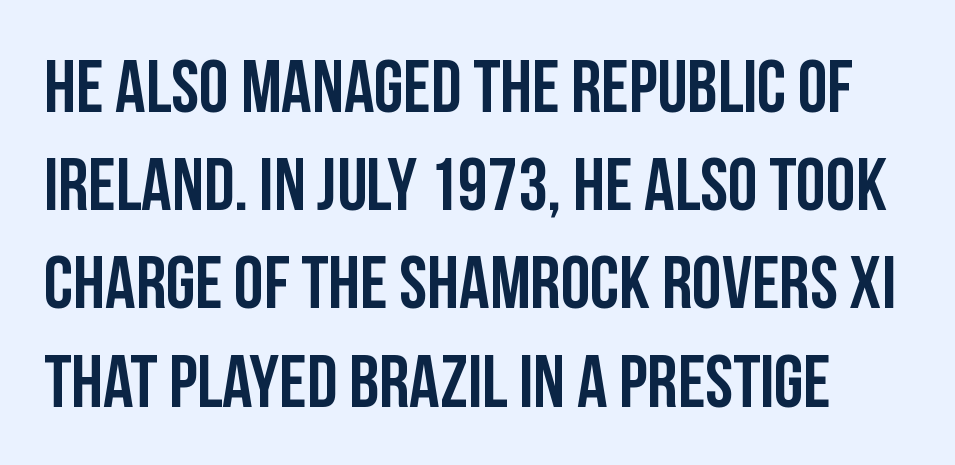
{"serif": "no", "italic": "no", "width": "condensed", "stroke_contrast": "low", "x_height": "large", "monospaced": "no", "underline": "no", "line_spacing": "normal", "line_spacing_ratio": 1.31, "letter_spacing": "normal", "letter_spacing_em": 0.0, "glyph_px": 75}
